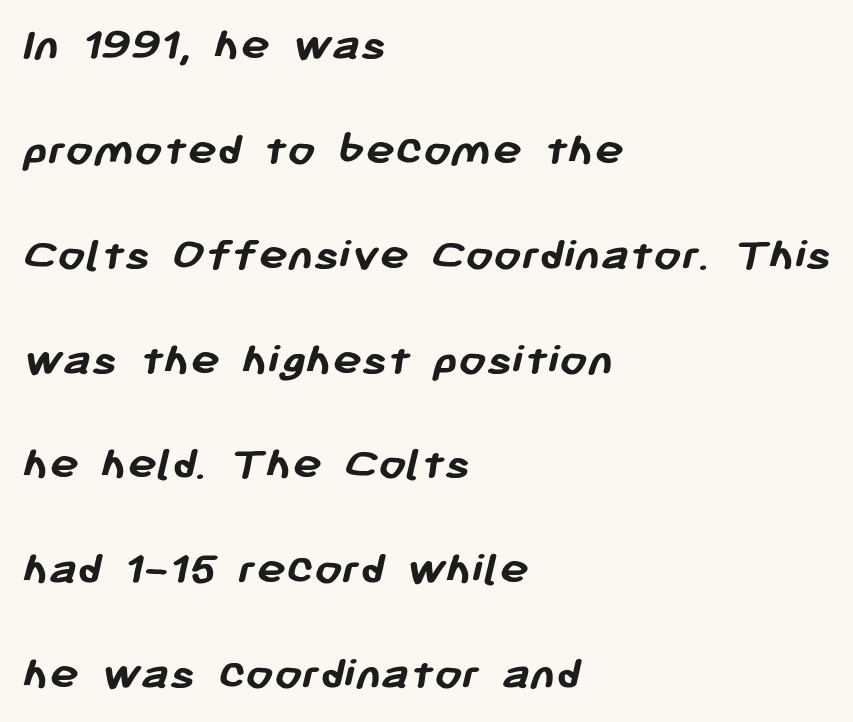
Caption: multi-line text, flush left, ragged right. This sample has the flowing, uneven cadence of proportional lettering. The sample has been set heavy, in full bold. Successive baselines arrive slowly, with a big drop between each.
